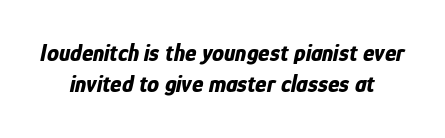
{"italic": "yes", "lean": "right", "slant_degrees": 12, "bold": "yes", "underline": "no", "align": "center", "line_spacing": "normal", "line_spacing_ratio": 1.3, "letter_spacing": "normal", "letter_spacing_em": 0.0, "glyph_px": 24}
